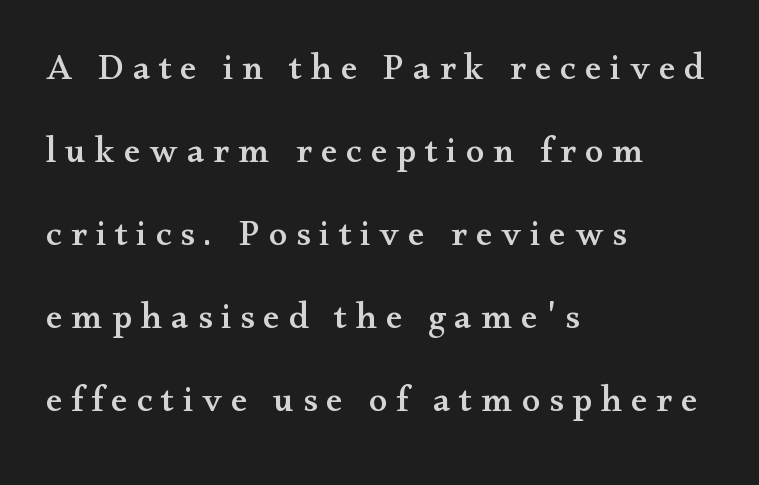
Q: Is the text italic (slanted)? A: No, it is upright.
Q: Is the typeface a serif or a sans-serif typeface? A: Serif.
Q: Is the text underlined? A: No.
Q: How is the paragraph aligned? A: Left-aligned.
Q: Is the spacing between letters normal or unusually wide? A: Unusually wide.
Q: Is the spacing between lines tight, normal or loose? A: Loose.
Q: Width (condensed, normal, or wide)? A: Wide.
Q: Stroke contrast? A: Medium.
Q: x-height? A: Small.
Q: Monospaced? A: No.
